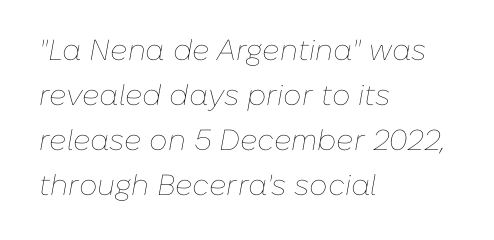
{"italic": "yes", "lean": "right", "slant_degrees": 10, "bold": "no", "weight": "thin", "width": "normal", "stroke_contrast": "low", "x_height": "medium", "monospaced": "no", "underline": "no", "align": "left", "line_spacing": "normal", "line_spacing_ratio": 1.55, "letter_spacing": "normal", "letter_spacing_em": 0.0, "glyph_px": 29}
